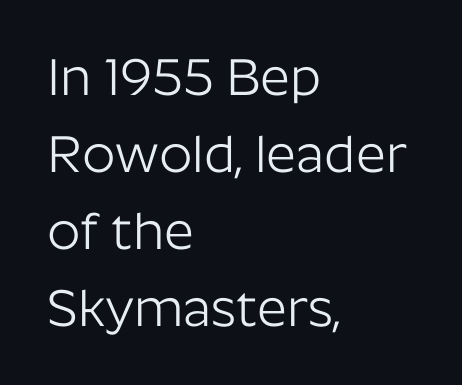
Q: Is the text bold? A: No.
Q: Is the text italic (slanted)? A: No, it is upright.
Q: Is the typeface a serif or a sans-serif typeface? A: Sans-serif.
Q: Is the text underlined? A: No.
Q: How is the paragraph aligned? A: Left-aligned.
Q: Is the spacing between letters normal or unusually wide? A: Normal.
Q: Is the spacing between lines tight, normal or loose? A: Normal.
Q: Width (condensed, normal, or wide)? A: Normal.
Q: Stroke contrast? A: Low.
Q: x-height? A: Medium.
Q: Monospaced? A: No.
